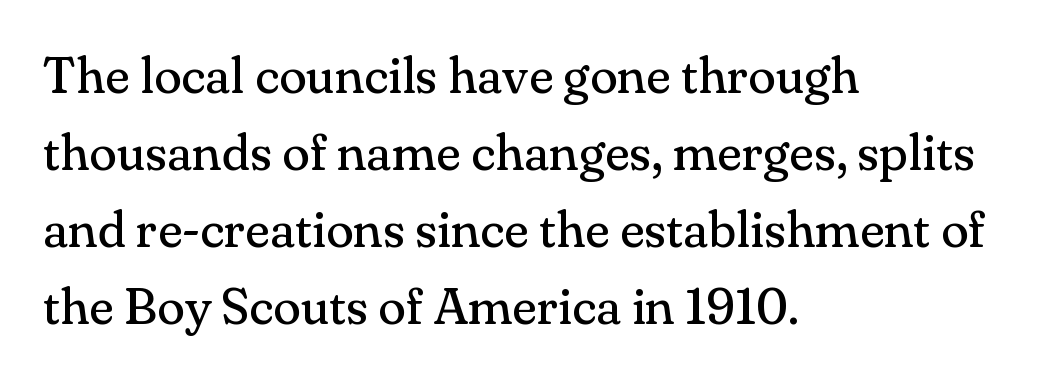
Q: Is the text bold? A: No.
Q: Is the text italic (slanted)? A: No, it is upright.
Q: Is the typeface a serif or a sans-serif typeface? A: Serif.
Q: Is the text underlined? A: No.
Q: How is the paragraph aligned? A: Left-aligned.
Q: Is the spacing between letters normal or unusually wide? A: Normal.
Q: Is the spacing between lines tight, normal or loose? A: Normal.
Q: Width (condensed, normal, or wide)? A: Normal.
Q: Stroke contrast? A: Medium.
Q: x-height? A: Small.
Q: Monospaced? A: No.
